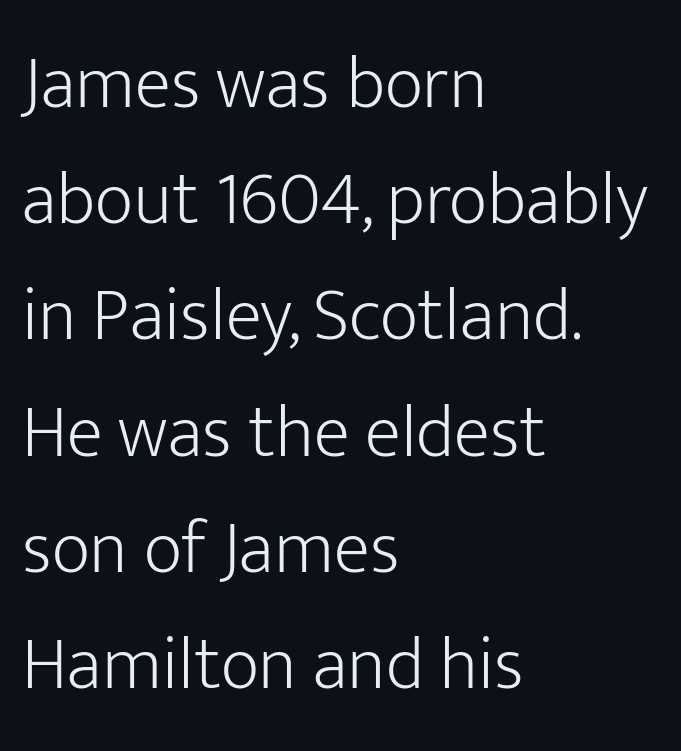
A typesetter would mark this as roman, not italic. Character widths vary here, with narrow letters taking less room than wide ones. Nothing sits at the stroke ends, so this counts as sans-serif. Quick note: underline off. Casual observation: everything's shoved over to the left. Leading: standard.
